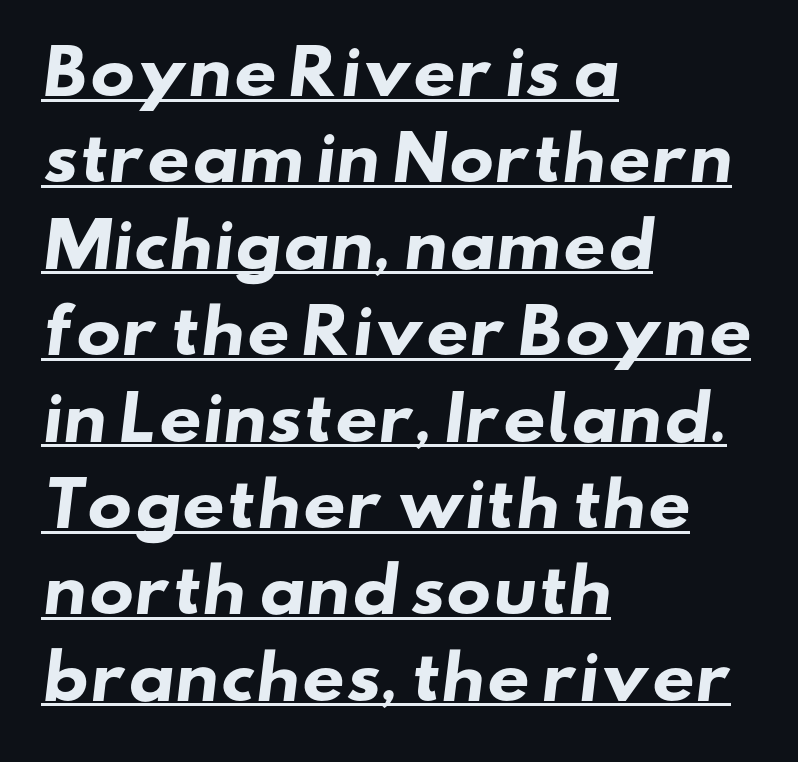
Q: Is the text bold? A: Yes.
Q: Is the typeface a serif or a sans-serif typeface? A: Sans-serif.
Q: Is the text underlined? A: Yes.
Q: How is the paragraph aligned? A: Left-aligned.
Q: Is the spacing between letters normal or unusually wide? A: Normal.
Q: Is the spacing between lines tight, normal or loose? A: Normal.
Q: Width (condensed, normal, or wide)? A: Wide.
Q: Stroke contrast? A: Low.
Q: x-height? A: Small.
Q: Monospaced? A: No.
